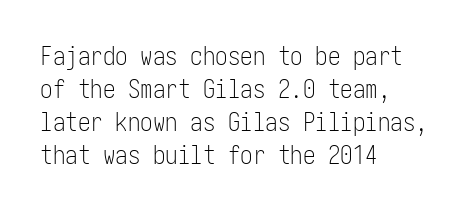
The image shows 25 px text type, upright; set left-aligned, normal line spacing (1.32x), normal letter spacing, not underlined.
